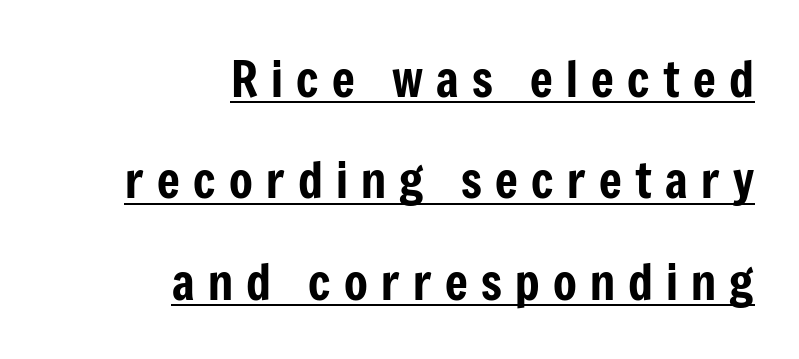
{"serif": "no", "italic": "no", "width": "condensed", "stroke_contrast": "low", "x_height": "medium", "monospaced": "no", "underline": "yes", "align": "right", "line_spacing": "loose", "line_spacing_ratio": 2.07, "letter_spacing": "wide", "letter_spacing_em": 0.27, "glyph_px": 49}
